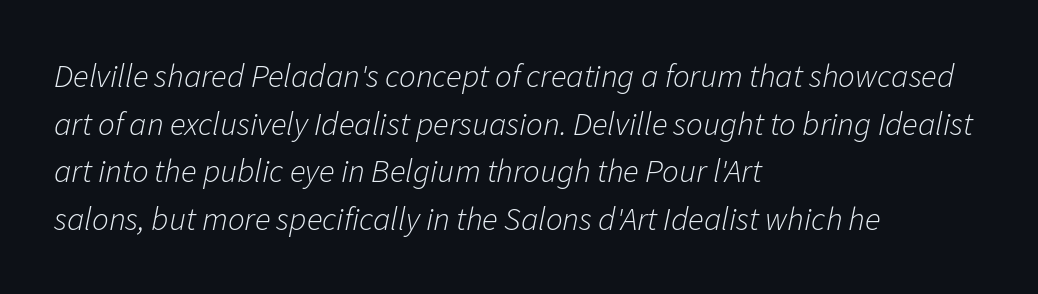
Bare-footed words on every line. The face used here is proportionally spaced, like ordinary book or web type. The characters are drawn with everyday or finer stroke widths. Students, observe: this is what conventionally led text looks like. A typesetter would call this zero additional tracking.
